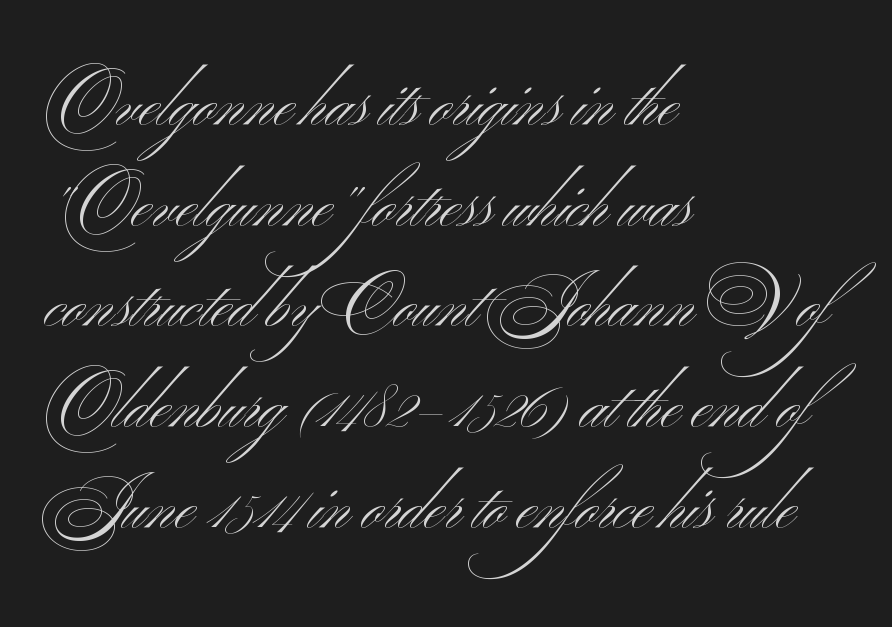
{"serif": "no", "bold": "no", "weight": "light", "width": "wide", "stroke_contrast": "medium", "x_height": "small", "monospaced": "no", "underline": "no", "align": "left", "line_spacing": "normal", "line_spacing_ratio": 1.48, "letter_spacing": "normal", "letter_spacing_em": 0.0, "glyph_px": 68}
